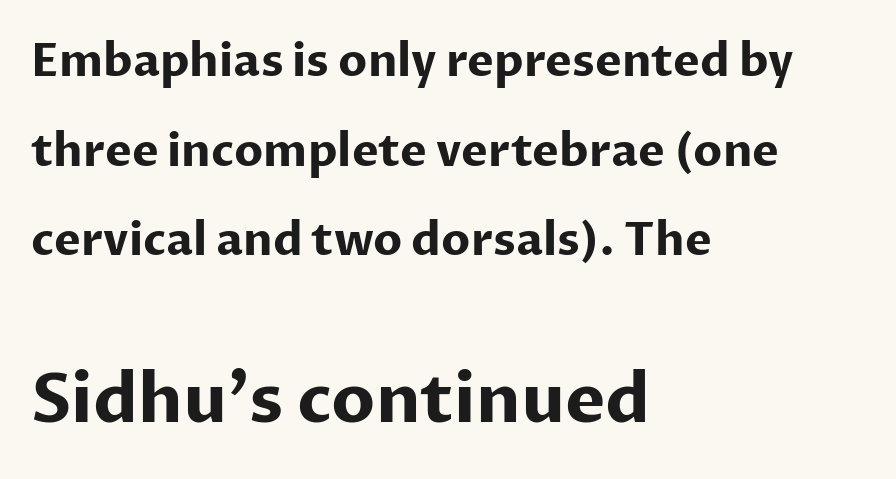
{"serif": "no", "italic": "no", "bold": "yes", "weight": "bold", "width": "normal", "stroke_contrast": "low", "x_height": "medium", "monospaced": "no", "underline": "no", "align": "left", "line_spacing": "loose", "line_spacing_ratio": 1.99, "letter_spacing": "normal", "letter_spacing_em": 0.0, "larger_block": "second", "size_ratio": 1.51, "glyph_px": 68}
